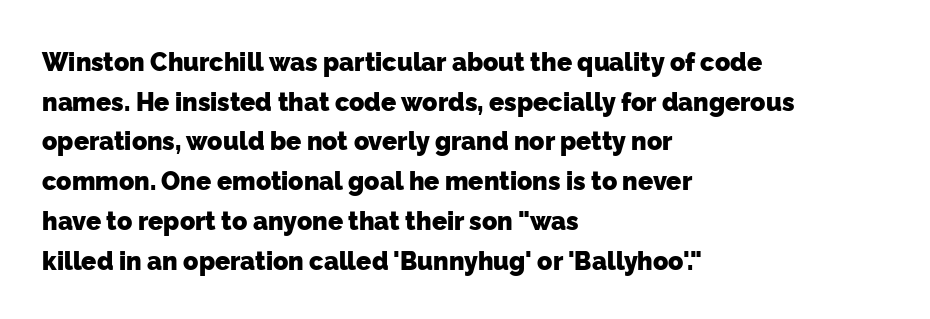
{"bold": "yes", "underline": "no", "align": "left", "line_spacing": "normal", "line_spacing_ratio": 1.59, "letter_spacing": "normal", "letter_spacing_em": 0.0, "glyph_px": 25}
